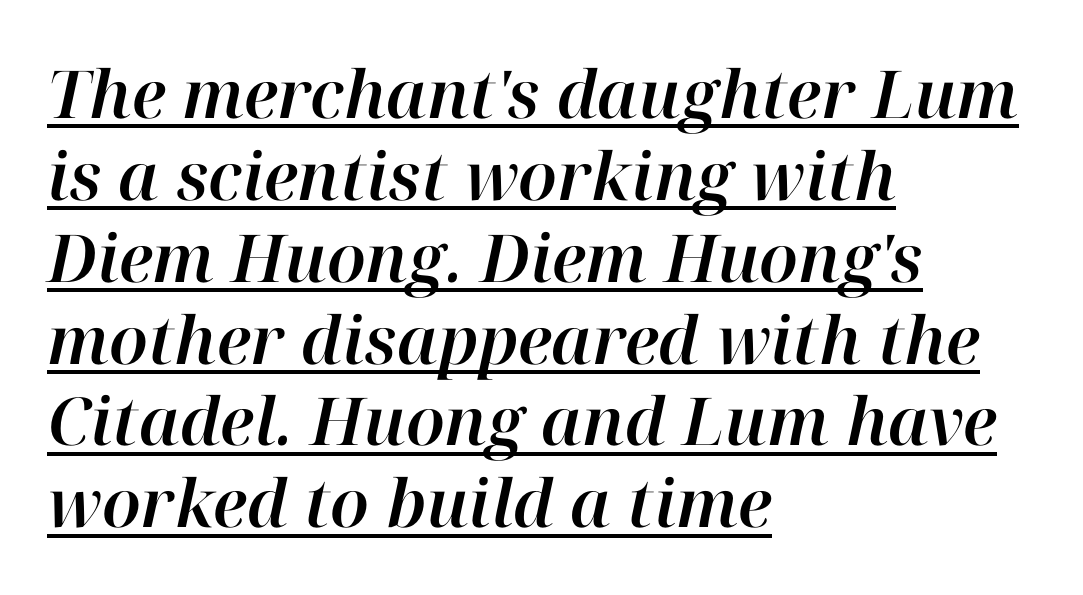
Italic? Definitely — the glyphs are oblique. A classic flush-left, rag-right setting is used for this passage. Caption: standard tracking, unaltered. Proportional: the letters do not fall into vertical columns. Quick note: underline on.
